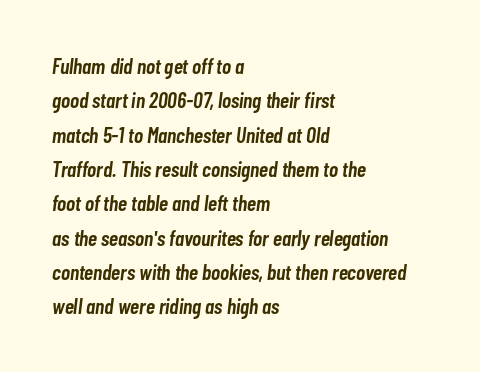
Q: Is the text bold? A: Semi-bold.
Q: Is the text italic (slanted)? A: Yes, it leans right by about 7 degrees.
Q: Is the text underlined? A: No.
Q: How is the paragraph aligned? A: Left-aligned.
Q: Is the spacing between letters normal or unusually wide? A: Normal.
Q: Is the spacing between lines tight, normal or loose? A: Normal.
